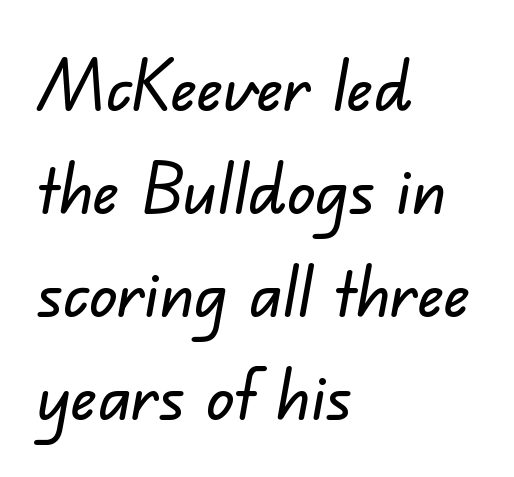
The image shows 70 px sans-serif type; set left-aligned, normal line spacing (1.47x), normal letter spacing, not underlined; low stroke contrast and a small x-height.
